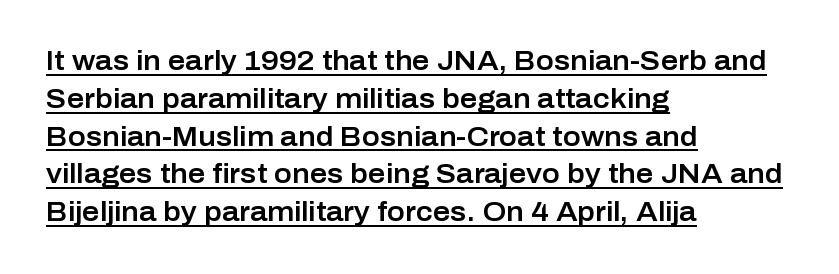
{"italic": "no", "underline": "yes", "align": "left", "line_spacing": "normal", "line_spacing_ratio": 1.4, "letter_spacing": "normal", "letter_spacing_em": 0.0, "glyph_px": 27}
